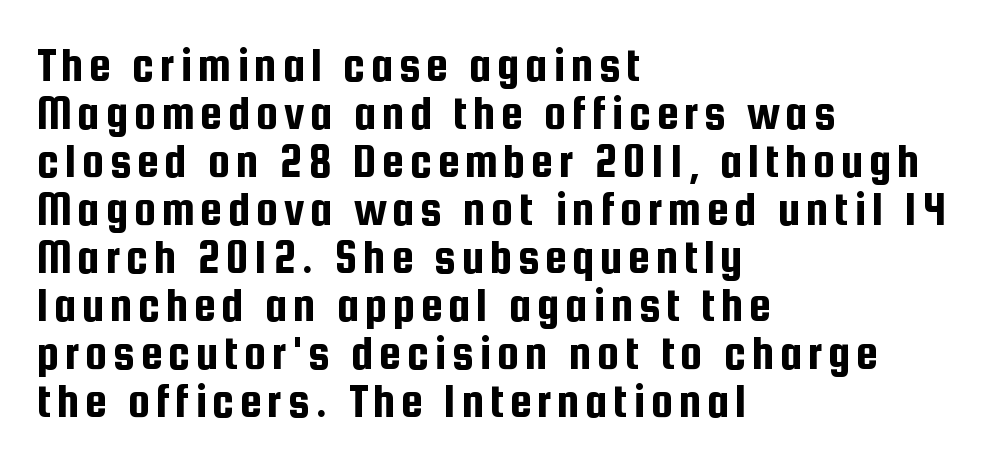
The image shows 50 px condensed sans-serif type, upright; set left-aligned, tight line spacing (0.96x), not underlined; low stroke contrast and a medium x-height.
